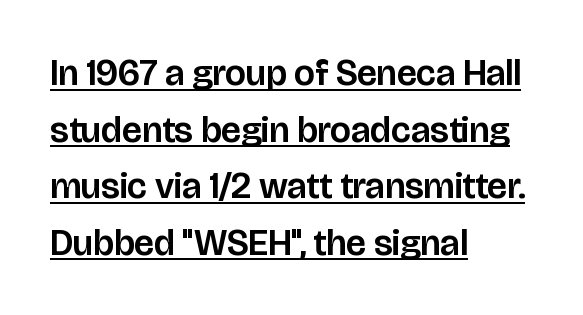
The image shows 37 px sans-serif type, upright; set left-aligned, normal line spacing (1.53x), normal letter spacing, underlined; low stroke contrast and a large x-height.
